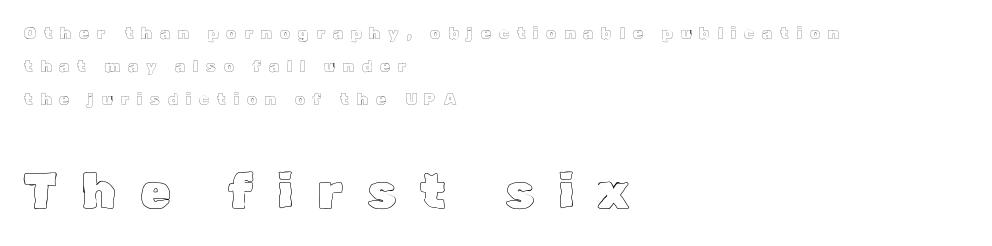
{"italic": "no", "width": "normal", "x_height": "medium", "monospaced": "no", "underline": "no", "align": "left", "line_spacing": "loose", "line_spacing_ratio": 2.06, "letter_spacing": "wide", "letter_spacing_em": 0.5, "larger_block": "second", "size_ratio": 3.06, "glyph_px": 49}
